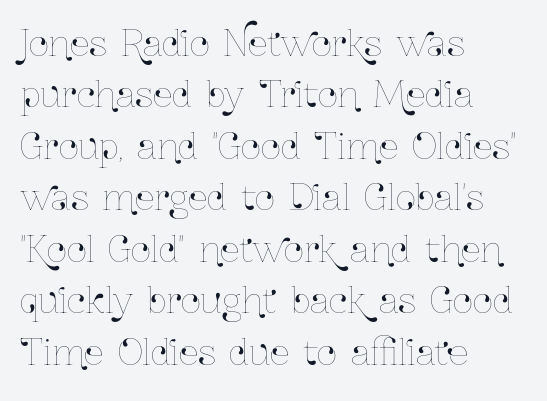
The letters stand straight up with perfectly vertical stems. Between one letter and the next there's only the usual sliver of space. Students, observe: this is what conventionally led text looks like. One-word summary of the alignment: left. Descenders are the only things crossing below the line.
